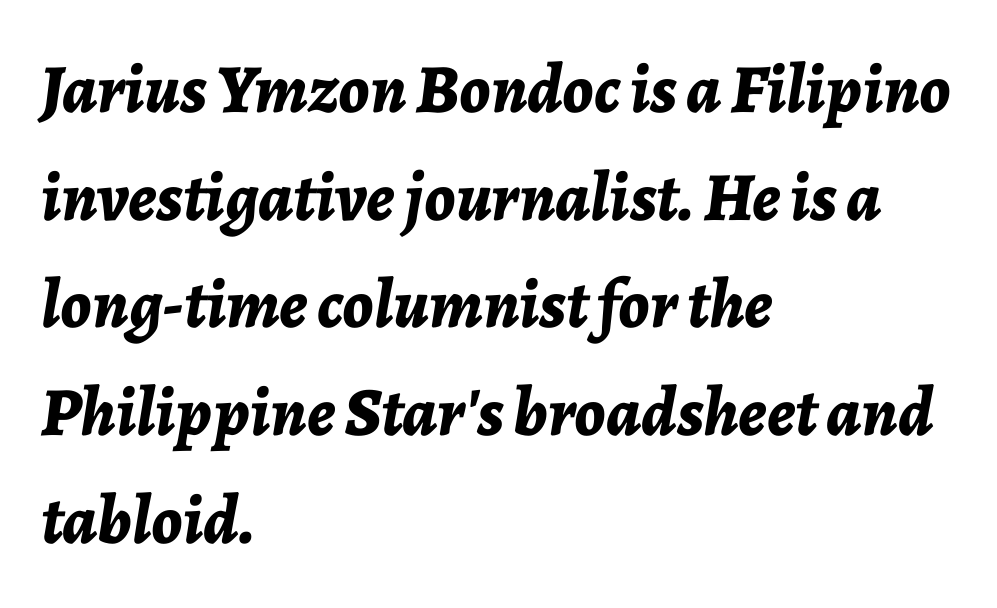
Q: Is the text bold? A: Yes.
Q: Is the text italic (slanted)? A: Yes, it leans right by about 7 degrees.
Q: Is the text underlined? A: No.
Q: How is the paragraph aligned? A: Left-aligned.
Q: Is the spacing between letters normal or unusually wide? A: Normal.
Q: Is the spacing between lines tight, normal or loose? A: Normal.
Q: Width (condensed, normal, or wide)? A: Normal.
Q: Stroke contrast? A: Low.
Q: x-height? A: Medium.
Q: Monospaced? A: No.
